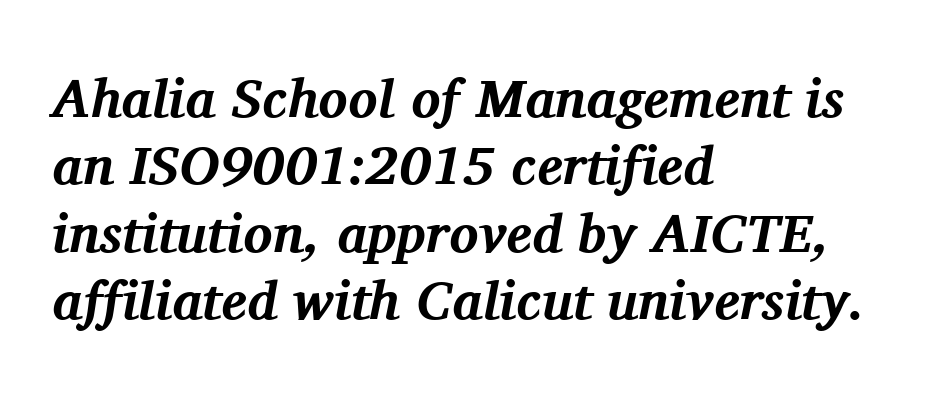
The image shows 54 px bold serif type, italic (leaning right); set left-aligned, normal line spacing (1.25x), normal letter spacing, not underlined; medium stroke contrast and a medium x-height.
